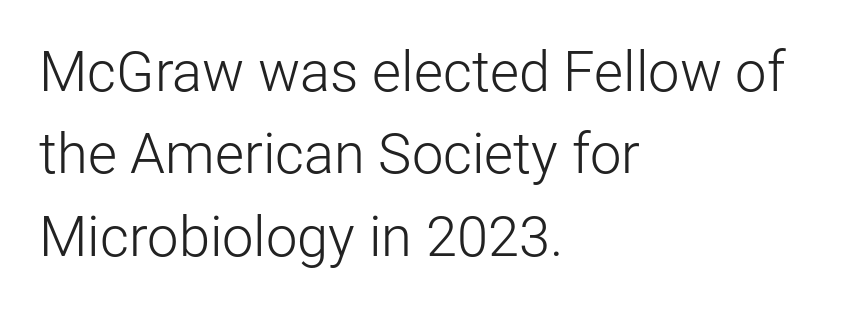
Q: Is the text bold? A: No.
Q: Is the text italic (slanted)? A: No, it is upright.
Q: Is the typeface a serif or a sans-serif typeface? A: Sans-serif.
Q: Is the text underlined? A: No.
Q: How is the paragraph aligned? A: Left-aligned.
Q: Is the spacing between letters normal or unusually wide? A: Normal.
Q: Is the spacing between lines tight, normal or loose? A: Normal.
Q: Width (condensed, normal, or wide)? A: Normal.
Q: Stroke contrast? A: Low.
Q: x-height? A: Medium.
Q: Monospaced? A: No.
